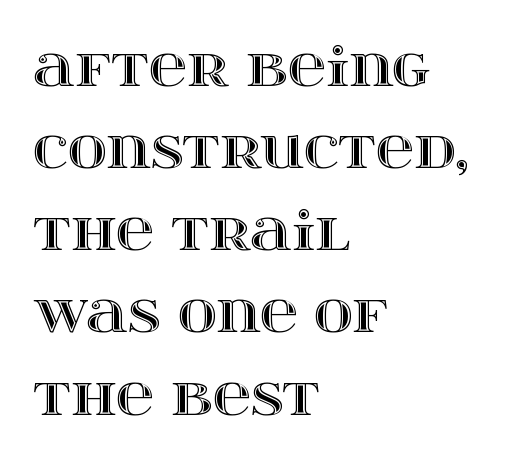
The image shows 53 px wide type, upright; set left-aligned, normal line spacing (1.55x), normal letter spacing, not underlined; a large x-height.
